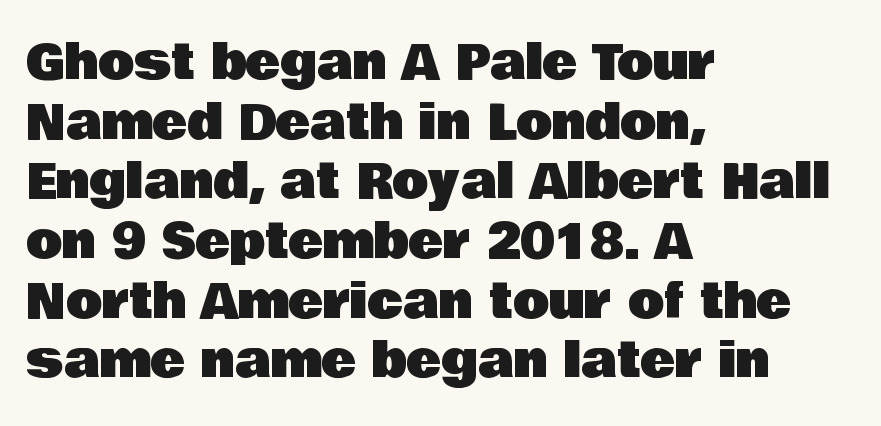
The font family rendered here belongs to the sans-serif group. Each new line begins a customary step beneath the previous one. Check the space under the baseline: it is left empty. The face used here is proportionally spaced, like ordinary book or web type. These lines stack with their left ends in a neat column.
